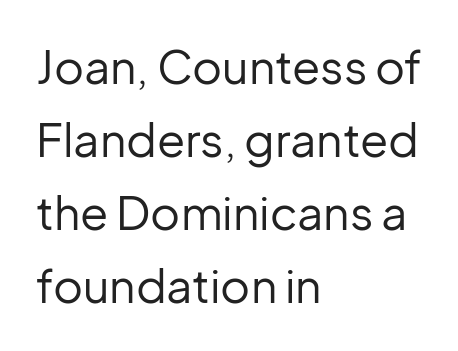
The image shows 46 px regular-weight sans-serif type, upright; set left-aligned, normal line spacing (1.59x), normal letter spacing, not underlined; low stroke contrast and a medium x-height.
